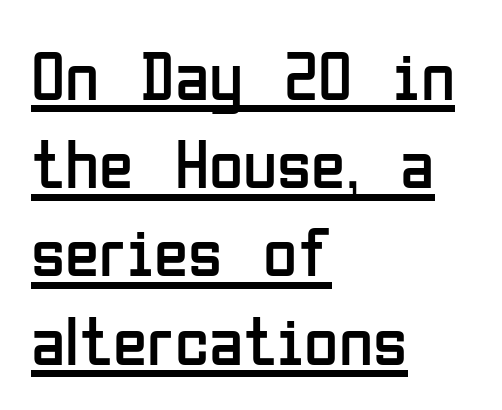
The letters advance in unequal steps, a hallmark of proportional type. The weight tops out at a normal text grade. The rendering shows plain stroke endings on the letterforms — a sans-serif design. These lines were composed using upright roman letters. One-word summary of the alignment: left. Compared with undecorated copy, this sample adds a rule below the words.
